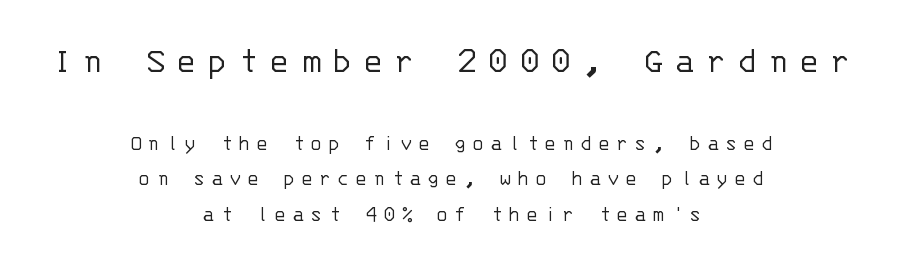
{"serif": "no", "italic": "no", "bold": "no", "weight": "light", "width": "normal", "stroke_contrast": "low", "x_height": "large", "monospaced": "yes", "underline": "no", "align": "center", "line_spacing": "normal", "line_spacing_ratio": 1.6, "letter_spacing": "wide", "letter_spacing_em": 0.28, "larger_block": "first", "size_ratio": 1.73, "glyph_px": 38}
